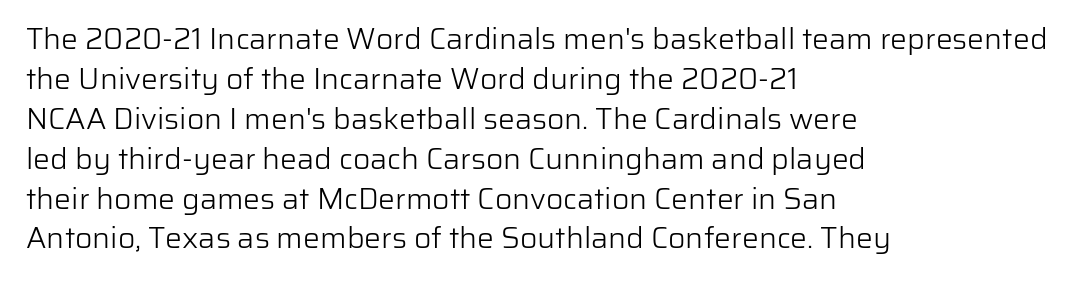
{"serif": "no", "italic": "no", "bold": "no", "weight": "light", "width": "normal", "stroke_contrast": "low", "x_height": "medium", "monospaced": "no", "underline": "no", "align": "left", "line_spacing": "normal", "line_spacing_ratio": 1.33, "letter_spacing": "normal", "letter_spacing_em": 0.0, "glyph_px": 30}
